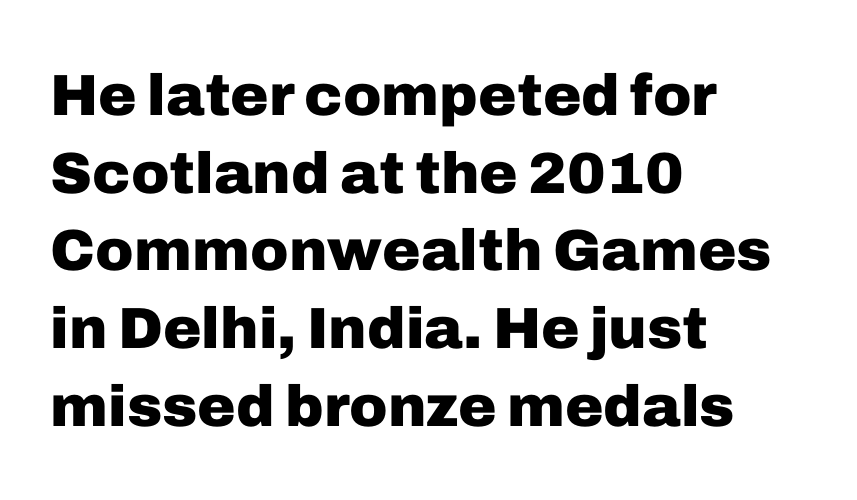
Q: Is the text bold? A: Yes.
Q: Is the text italic (slanted)? A: No, it is upright.
Q: Is the typeface a serif or a sans-serif typeface? A: Sans-serif.
Q: Is the text underlined? A: No.
Q: How is the paragraph aligned? A: Left-aligned.
Q: Is the spacing between letters normal or unusually wide? A: Normal.
Q: Is the spacing between lines tight, normal or loose? A: Normal.
Q: Width (condensed, normal, or wide)? A: Normal.
Q: Stroke contrast? A: Low.
Q: x-height? A: Medium.
Q: Monospaced? A: No.
